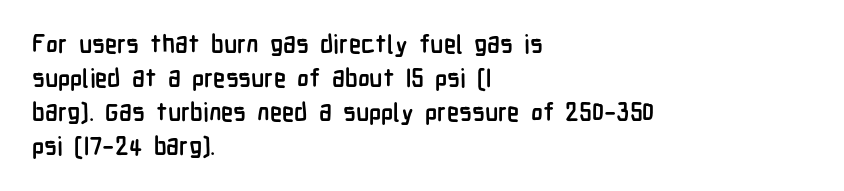
Q: Is the text bold? A: Yes.
Q: Is the text italic (slanted)? A: No, it is upright.
Q: Is the text underlined? A: No.
Q: How is the paragraph aligned? A: Left-aligned.
Q: Is the spacing between letters normal or unusually wide? A: Normal.
Q: Is the spacing between lines tight, normal or loose? A: Normal.
